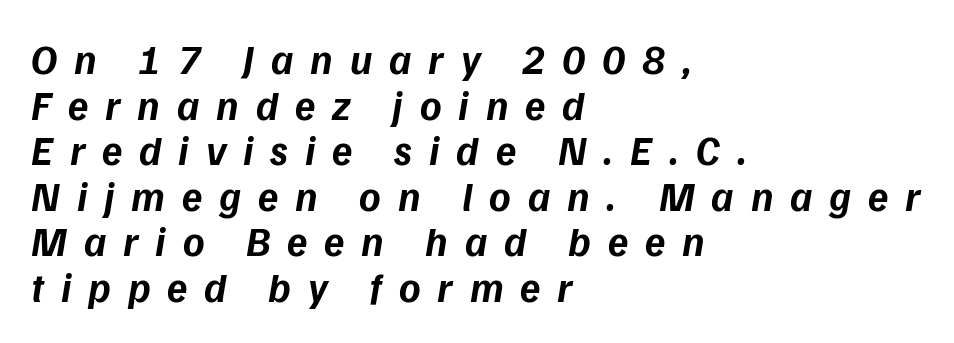
Q: Is the text bold? A: Yes.
Q: Is the text italic (slanted)? A: Yes, it leans right by about 9 degrees.
Q: Is the text underlined? A: No.
Q: How is the paragraph aligned? A: Left-aligned.
Q: Is the spacing between letters normal or unusually wide? A: Unusually wide.
Q: Is the spacing between lines tight, normal or loose? A: Tight.
Q: Width (condensed, normal, or wide)? A: Normal.
Q: Stroke contrast? A: Low.
Q: x-height? A: Medium.
Q: Monospaced? A: No.
